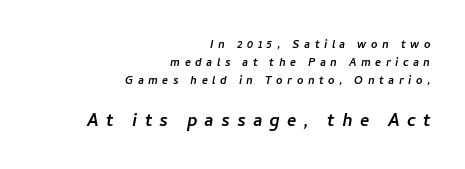
The image shows 22 px text type; set right-aligned, normal line spacing (1.28x), unusually wide letter spacing (+0.32 em), not underlined; the second (bottom) block is 1.57x larger.
